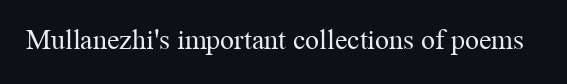
The image shows 28 px regular-weight serif type, upright; set normal letter spacing, not underlined; medium stroke contrast and a medium x-height.
